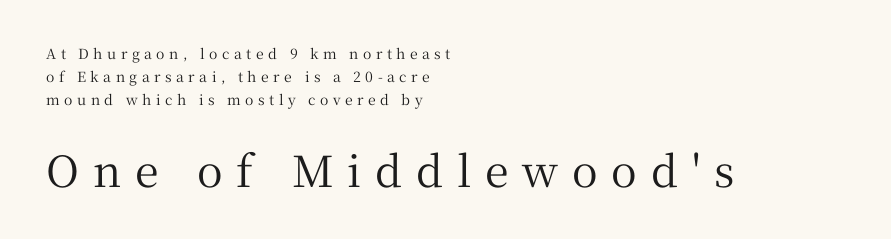
Q: Is the text italic (slanted)? A: No, it is upright.
Q: Is the typeface a serif or a sans-serif typeface? A: Serif.
Q: Is the text underlined? A: No.
Q: How is the paragraph aligned? A: Left-aligned.
Q: Is the spacing between letters normal or unusually wide? A: Unusually wide.
Q: Is the spacing between lines tight, normal or loose? A: Normal.
Q: Which block of text is set in a larger size, the first (top) or the second (bottom)? A: The second (bottom) one.
Q: Width (condensed, normal, or wide)? A: Normal.
Q: Stroke contrast? A: Medium.
Q: x-height? A: Medium.
Q: Monospaced? A: No.
